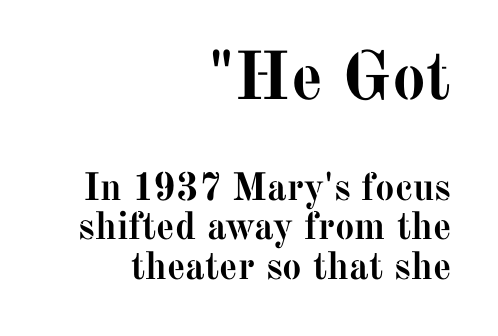
Q: Is the text bold? A: Yes.
Q: Is the text italic (slanted)? A: No, it is upright.
Q: Is the typeface a serif or a sans-serif typeface? A: Serif.
Q: Is the text underlined? A: No.
Q: How is the paragraph aligned? A: Right-aligned.
Q: Is the spacing between letters normal or unusually wide? A: Normal.
Q: Is the spacing between lines tight, normal or loose? A: Tight.
Q: Which block of text is set in a larger size, the first (top) or the second (bottom)? A: The first (top) one.
Q: Width (condensed, normal, or wide)? A: Normal.
Q: Stroke contrast? A: Medium.
Q: x-height? A: Medium.
Q: Monospaced? A: No.
